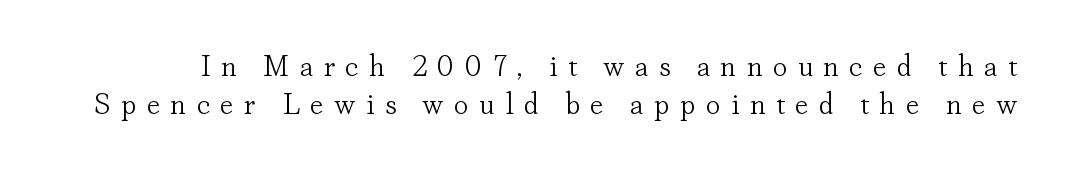
This block has exactly the height ordinary leading produces. What kind of face is this? One with serifs. Glyph-to-glyph distance is far greater than everyday printed text. Vertical stems look standard width or narrower in stroke. Bare-footed words on every line.
